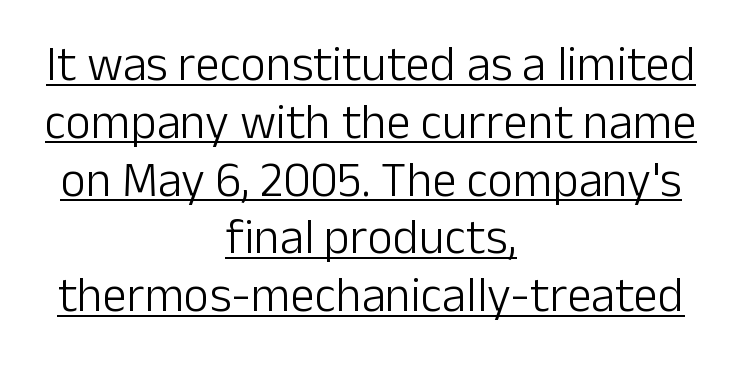
Q: Is the text bold? A: No.
Q: Is the text italic (slanted)? A: No, it is upright.
Q: Is the typeface a serif or a sans-serif typeface? A: Sans-serif.
Q: Is the text underlined? A: Yes.
Q: How is the paragraph aligned? A: Centered.
Q: Is the spacing between letters normal or unusually wide? A: Normal.
Q: Width (condensed, normal, or wide)? A: Normal.
Q: Stroke contrast? A: Low.
Q: x-height? A: Medium.
Q: Monospaced? A: No.
